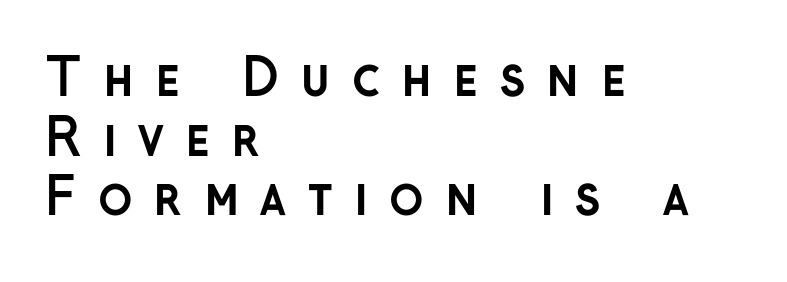
Q: Is the text bold? A: Yes.
Q: Is the text italic (slanted)? A: No, it is upright.
Q: Is the typeface a serif or a sans-serif typeface? A: Sans-serif.
Q: Is the text underlined? A: No.
Q: How is the paragraph aligned? A: Left-aligned.
Q: Is the spacing between letters normal or unusually wide? A: Unusually wide.
Q: Width (condensed, normal, or wide)? A: Normal.
Q: Stroke contrast? A: Low.
Q: x-height? A: Medium.
Q: Monospaced? A: No.
